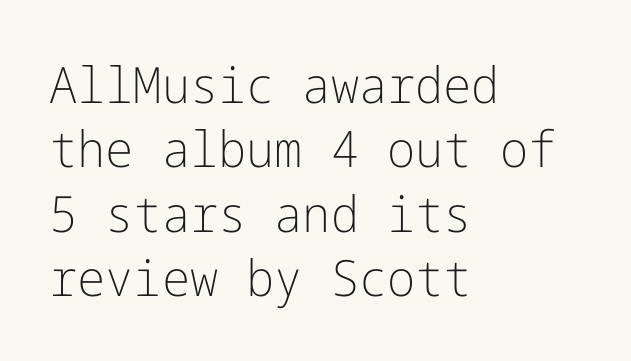
Stem width sits at or under what a default text font uses. The letters stand straight up with perfectly vertical stems. This sample is left-justified, so line endings fall wherever the words run out. The rendering uses a moderate line-height, typical for paragraphs. Nothing unusual about the tracking: characters are spaced as the font intends.
